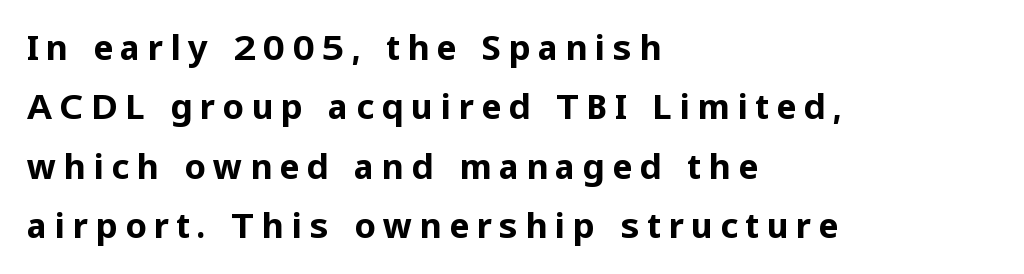
{"serif": "no", "italic": "no", "bold": "yes", "weight": "bold", "width": "normal", "stroke_contrast": "low", "x_height": "medium", "monospaced": "no", "underline": "no", "align": "left", "line_spacing_ratio": 1.75, "letter_spacing": "wide", "letter_spacing_em": 0.21, "glyph_px": 34}
